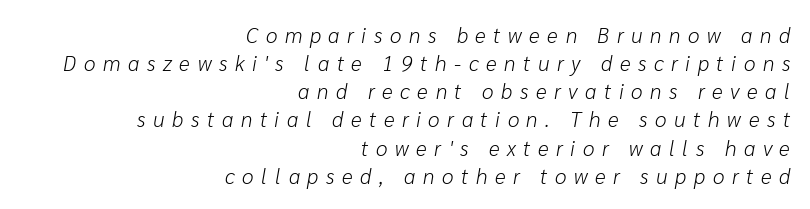
Caption: multi-line text, flush right, ragged left. In terms of leading, this rendering sits right in the middle. Bold? No — there's no thickening of the strokes. The passage shown leans; its letterforms are oblique.
